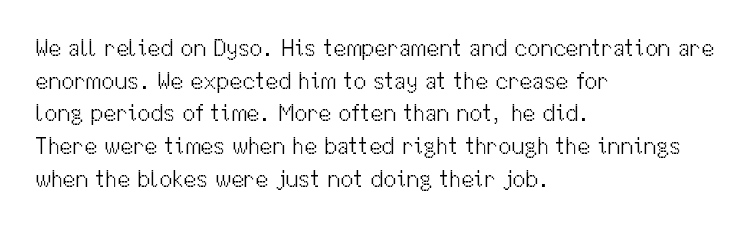
Characters follow at the spacing the type designer built in. The letterforms sit at book weight or below. Rendered with straight, roman letterforms. The rows are spaced the way most documents space them. The strip under each line holds only bare page.
